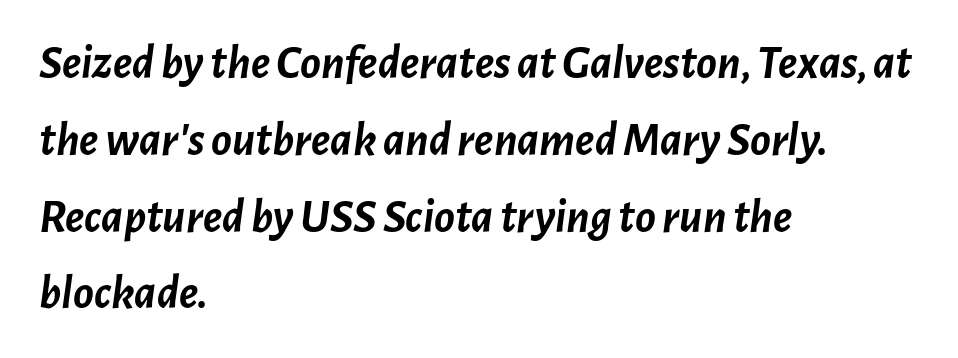
The image shows 48 px semibold type, italic (leaning right); set left-aligned, normal line spacing (1.6x), normal letter spacing, not underlined; low stroke contrast and a medium x-height.
